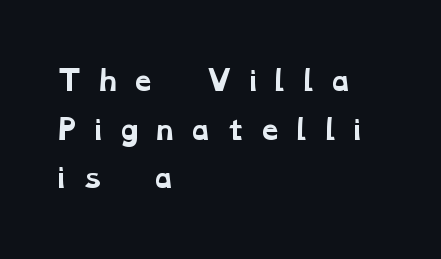
{"bold": "yes", "underline": "no", "align": "left", "line_spacing_ratio": 1.8, "letter_spacing": "wide", "letter_spacing_em": 0.46, "glyph_px": 27}
